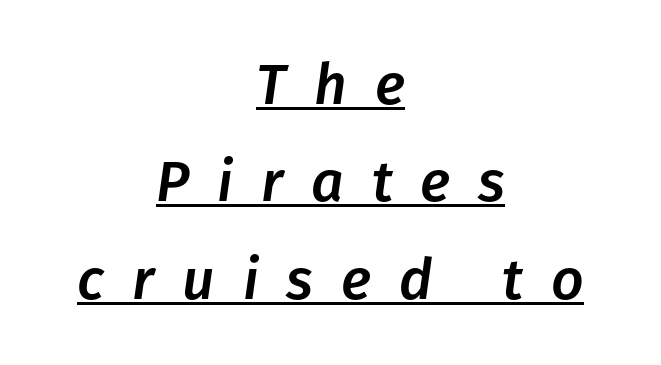
The image shows 57 px text type, italic (leaning right); set centered, line spacing 1.71x, unusually wide letter spacing (+0.49 em), underlined; low stroke contrast and a medium x-height.
